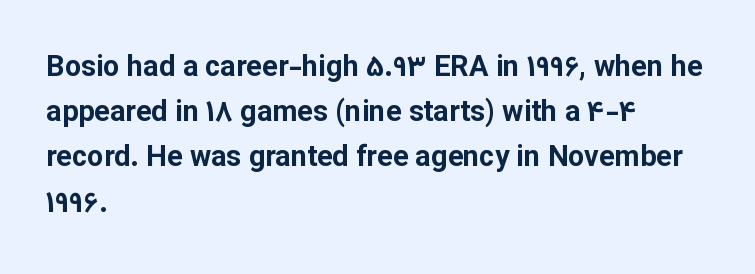
{"serif": "no", "italic": "no", "bold": "yes", "weight": "bold", "width": "normal", "stroke_contrast": "low", "x_height": "medium", "monospaced": "no", "underline": "no", "align": "left", "line_spacing": "normal", "line_spacing_ratio": 1.56, "letter_spacing": "normal", "letter_spacing_em": 0.0, "glyph_px": 29}
